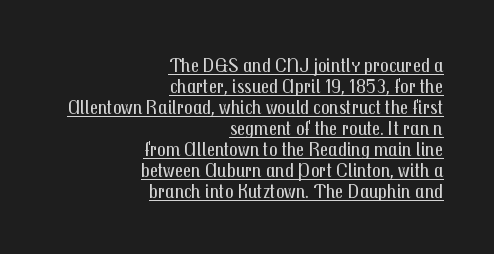
Q: Is the text bold? A: No.
Q: Is the text italic (slanted)? A: No, it is upright.
Q: Is the text underlined? A: Yes.
Q: How is the paragraph aligned? A: Right-aligned.
Q: Is the spacing between letters normal or unusually wide? A: Normal.
Q: Is the spacing between lines tight, normal or loose? A: Tight.
